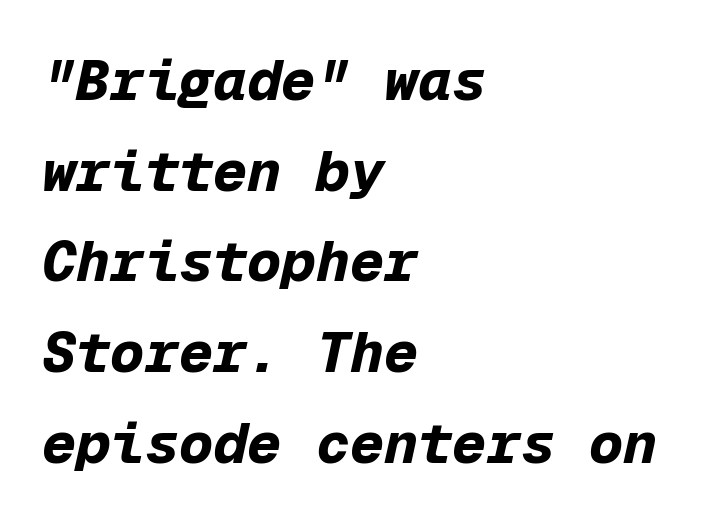
Q: Is the text bold? A: Yes.
Q: Is the text italic (slanted)? A: Yes, it leans right by about 12 degrees.
Q: Is the text underlined? A: No.
Q: How is the paragraph aligned? A: Left-aligned.
Q: Is the spacing between letters normal or unusually wide? A: Normal.
Q: Is the spacing between lines tight, normal or loose? A: Normal.
Q: Width (condensed, normal, or wide)? A: Normal.
Q: Stroke contrast? A: Low.
Q: x-height? A: Medium.
Q: Monospaced? A: Yes.
